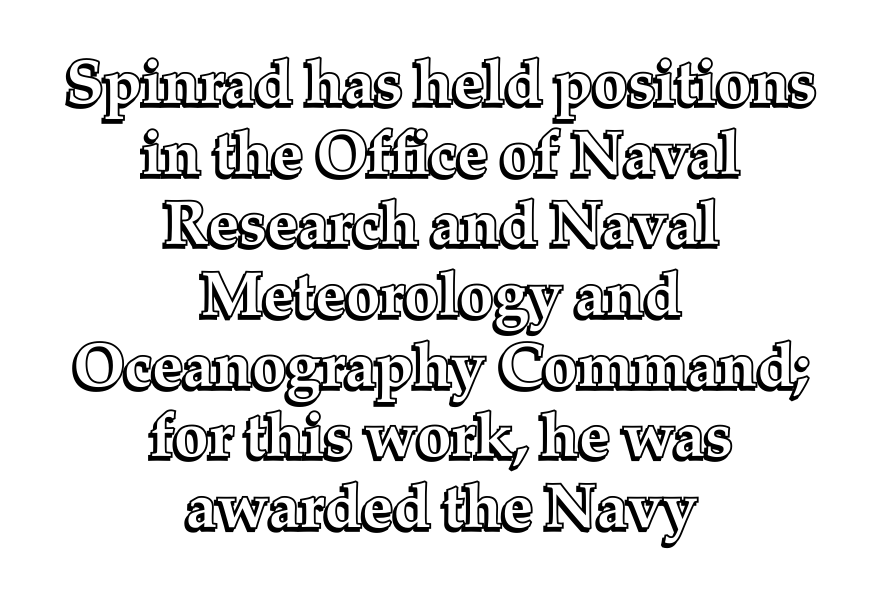
Check under the words: just untouched page. Is this a fixed-width face? No — the glyphs have proportional, varying widths. These lines huddle together more closely than default settings would place them. Does the copy run flush right? No — it is centered line by line. Is the letter spacing exaggerated? No — it looks like the ordinary default. When letters stand straight like this, we call the style roman or upright.
